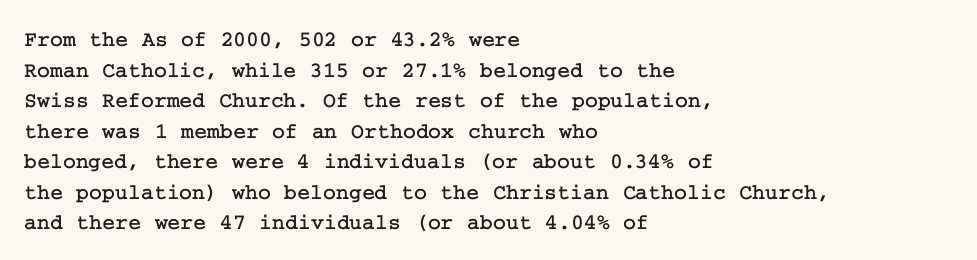
Q: Is the text italic (slanted)? A: No, it is upright.
Q: Is the text underlined? A: No.
Q: How is the paragraph aligned? A: Left-aligned.
Q: Is the spacing between letters normal or unusually wide? A: Normal.
Q: Is the spacing between lines tight, normal or loose? A: Normal.
